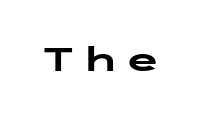
The image shows 32 px heavy, wide sans-serif type, upright; set unusually wide letter spacing (+0.21 em), not underlined; low stroke contrast and a medium x-height.
